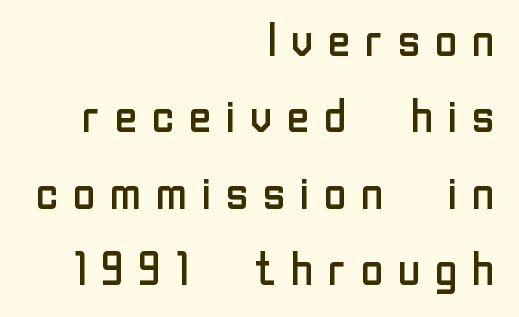
The image shows 46 px regular-weight sans-serif type, upright; set right-aligned, normal line spacing (1.66x), unusually wide letter spacing (+0.22 em), not underlined; low stroke contrast and a medium x-height.
